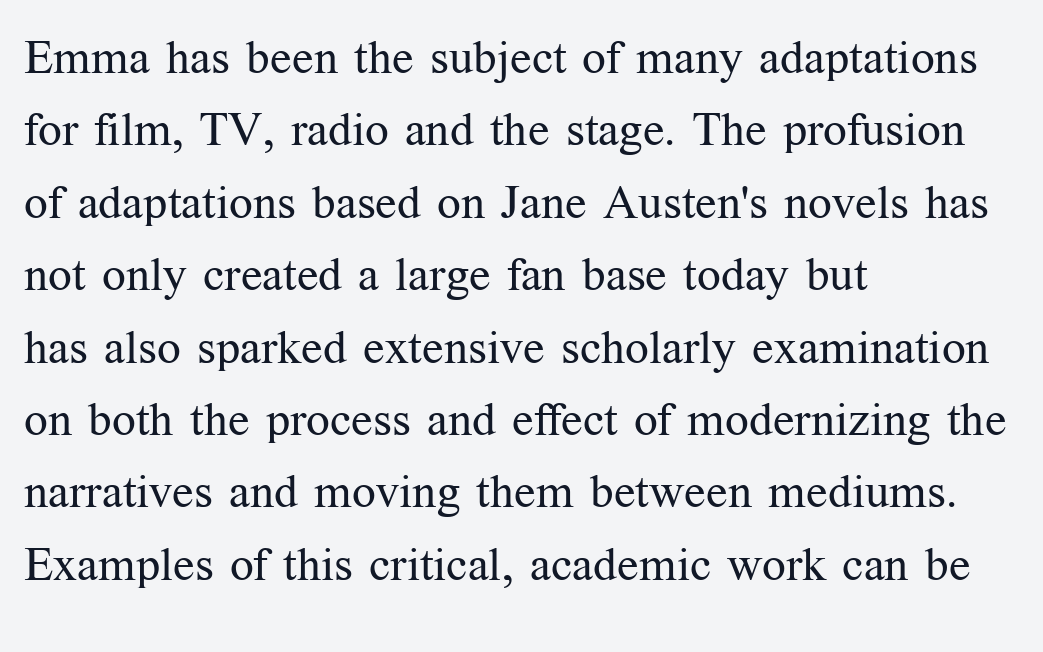
Does the copy run flush right? No — it runs flush left. The letters carry serifs — small finishing strokes at the ends of their stems. No letter is thick-stroked: the sample isn't bold. Tall strokes in this sample are plumb rather than angled.
